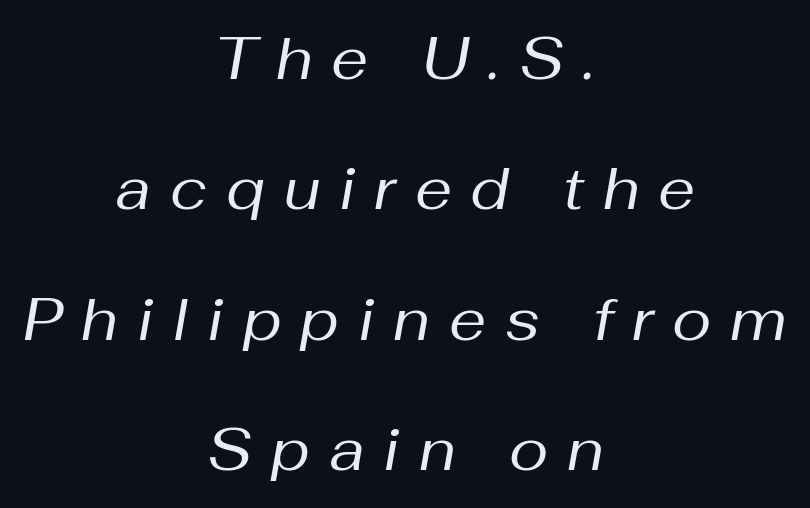
{"italic": "yes", "lean": "right", "slant_degrees": 10, "bold": "no", "weight": "regular", "width": "normal", "stroke_contrast": "medium", "x_height": "medium", "monospaced": "no", "underline": "no", "align": "center", "line_spacing": "loose", "line_spacing_ratio": 2.21, "letter_spacing": "wide", "letter_spacing_em": 0.32, "glyph_px": 59}
